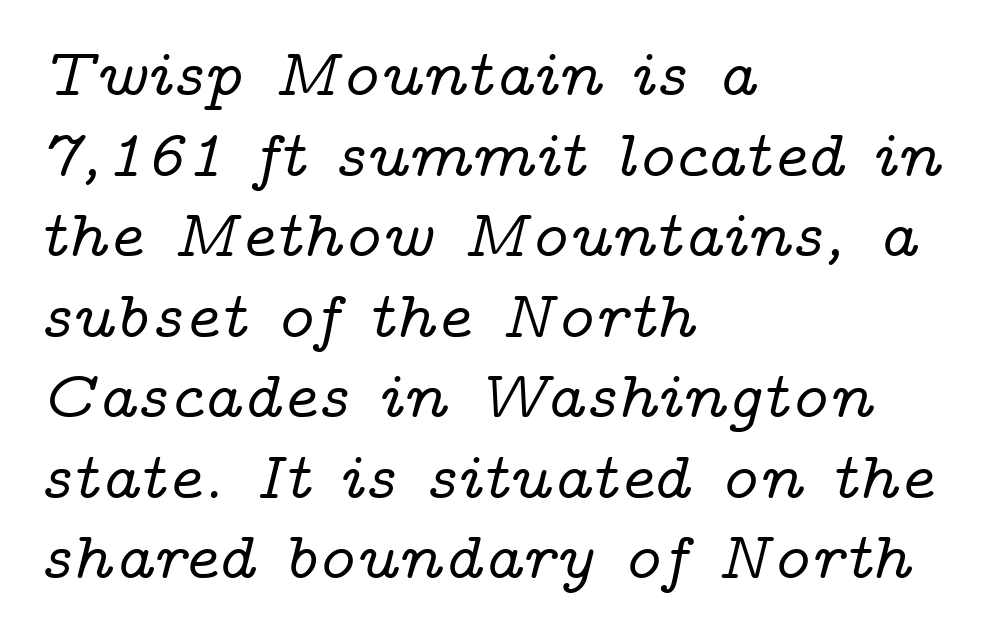
{"serif": "yes", "italic": "yes", "lean": "right", "slant_degrees": 14, "width": "wide", "stroke_contrast": "low", "x_height": "medium", "monospaced": "no", "underline": "no", "align": "left", "line_spacing_ratio": 1.22, "letter_spacing": "normal", "letter_spacing_em": 0.0, "glyph_px": 66}
